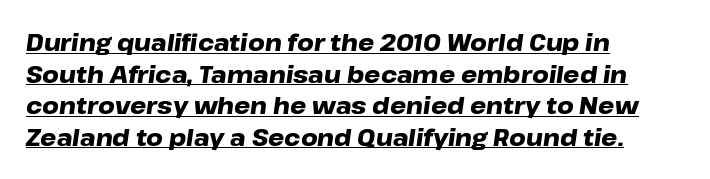
One-word summary of the alignment: left. Is there much room between lines? A standard amount, neither cramped nor airy. The passage shown is emphatically bold. Honestly, the underline is the first thing you notice here. The face used here has a pronounced slope to its letters. The tracking reads as untouched default to a designer's eye.
